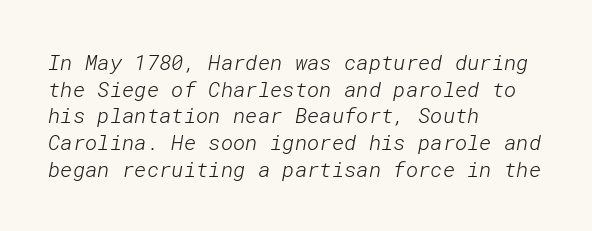
These lines are set flush left with a ragged right edge. How are the letters spaced? Ordinarily, with no added tracking. Each stroke keeps to a modest, everyday thickness or less. The line-height multiplier appears to be the usual default. Descender tails drop into unmarked territory.
